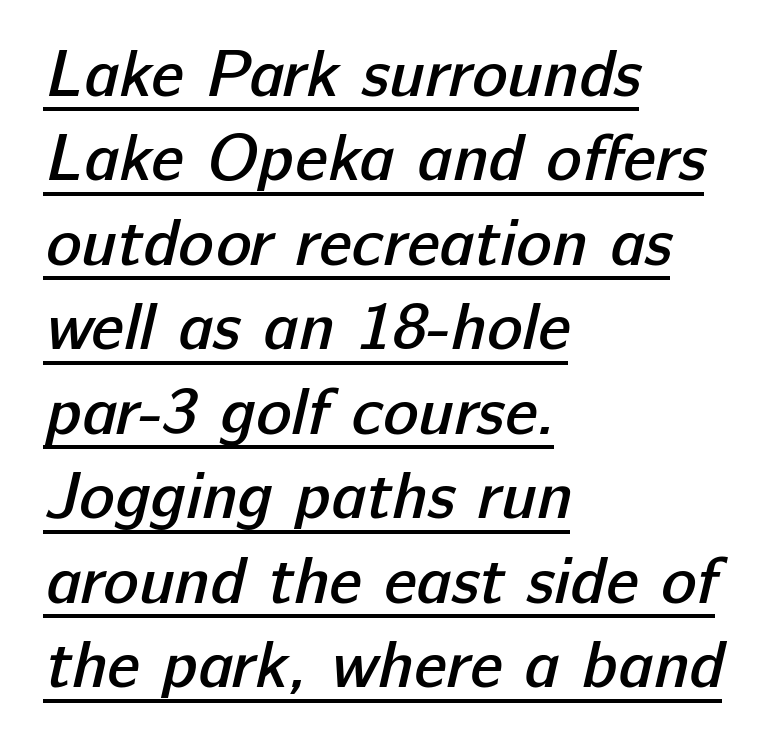
Q: Is the text bold? A: Semi-bold.
Q: Is the typeface a serif or a sans-serif typeface? A: Sans-serif.
Q: Is the text underlined? A: Yes.
Q: How is the paragraph aligned? A: Left-aligned.
Q: Is the spacing between letters normal or unusually wide? A: Normal.
Q: Is the spacing between lines tight, normal or loose? A: Normal.
Q: Width (condensed, normal, or wide)? A: Normal.
Q: Stroke contrast? A: Low.
Q: x-height? A: Medium.
Q: Monospaced? A: No.
